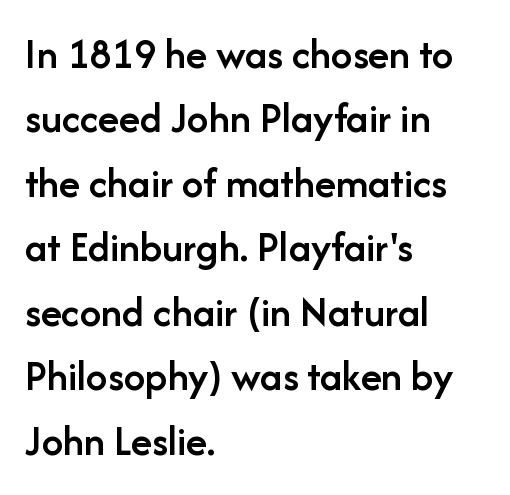
The zone under the glyphs is completely vacant. This block has exactly the height ordinary leading produces. Left-aligned paragraph, ragged on the right. The lettering stays uniformly vertical, giving the passage a roman look. Serifs: no, the terminals of the letterforms are clean.
